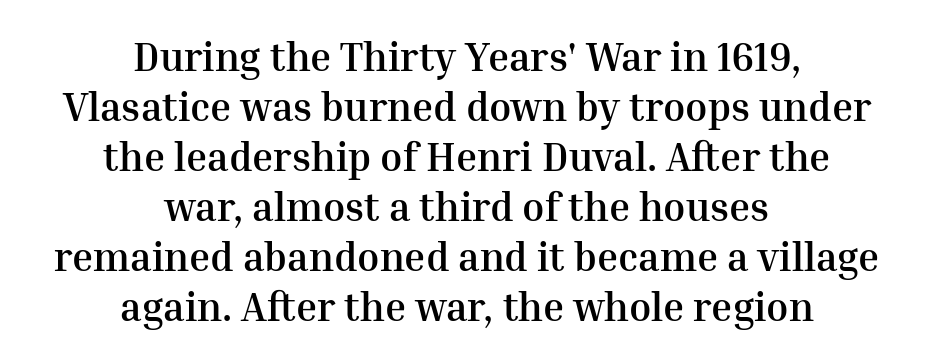
{"serif": "yes", "italic": "no", "bold": "yes", "weight": "semibold", "width": "normal", "stroke_contrast": "medium", "x_height": "medium", "monospaced": "no", "underline": "no", "align": "center", "line_spacing": "normal", "line_spacing_ratio": 1.25, "letter_spacing": "normal", "letter_spacing_em": 0.0, "glyph_px": 40}
